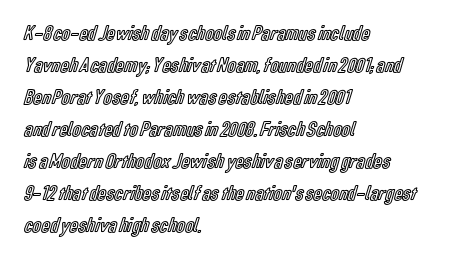
Spacing between characters is what you'd get straight out of the box. This sample is left-justified, so line endings fall wherever the words run out. Has an underline been added? It has not. Evenly set lines give the paragraph a standard silhouette.
